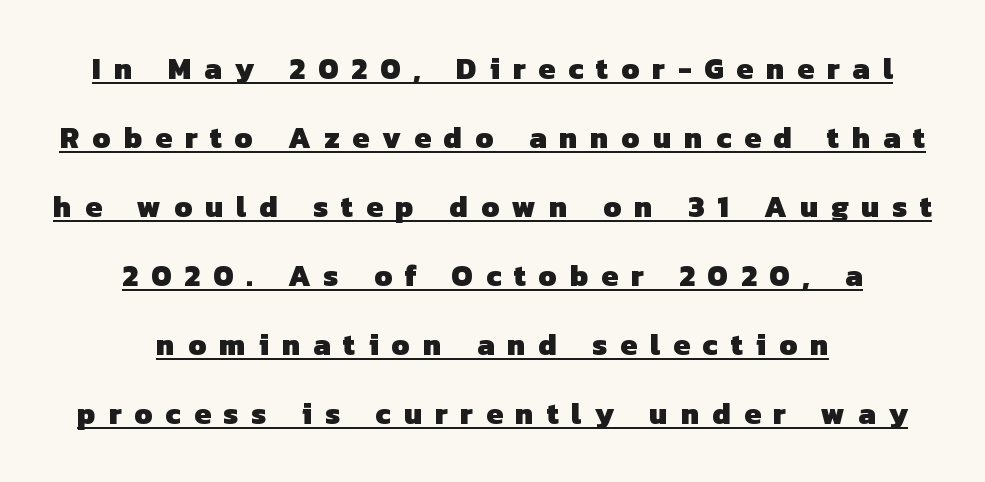
This sample has the flowing, uneven cadence of proportional lettering. The line texture is sparse and dotted thanks to wide tracking. Loosely led — the rows are spread out. Casual observation: everything's sitting right in the middle. Does a line run under the words? Yes, clearly. How heavy is the stroke? Heavy — this is a bold.
